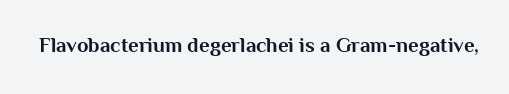
Q: Is the text bold? A: Yes.
Q: Is the text italic (slanted)? A: No, it is upright.
Q: Is the text underlined? A: No.
Q: Is the spacing between letters normal or unusually wide? A: Normal.
